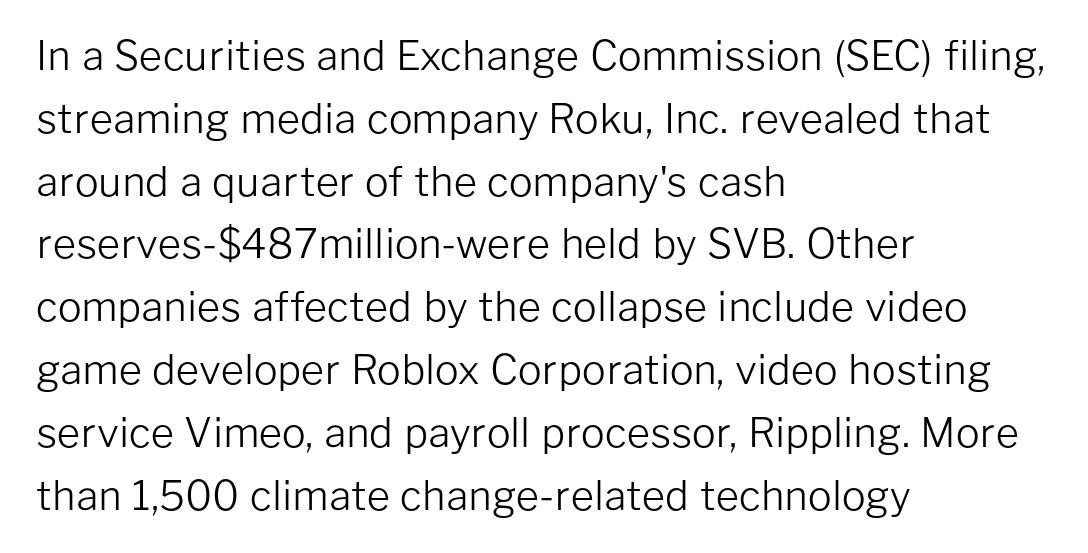
The image shows 40 px light sans-serif type, upright; set left-aligned, normal line spacing (1.57x), normal letter spacing, not underlined; low stroke contrast and a medium x-height.
